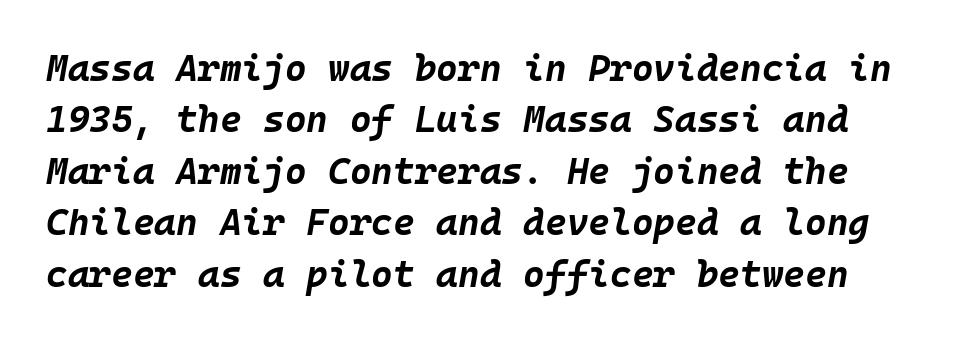
Students, observe: this is what conventionally led text looks like. Quick note: italic. Inter-character spacing is left at the font's built-in metrics. Monospaced: the letters line up in strict vertical columns.
